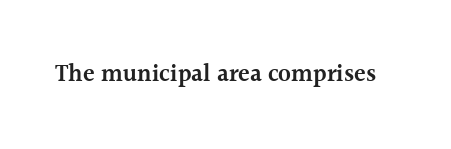
Quick note: underline off. Rendered with straight, roman letterforms. Each word holds together tightly as a unit, with standard inter-letter gaps. Slightly chunky letters — semibold, I'd say, not full bold.
